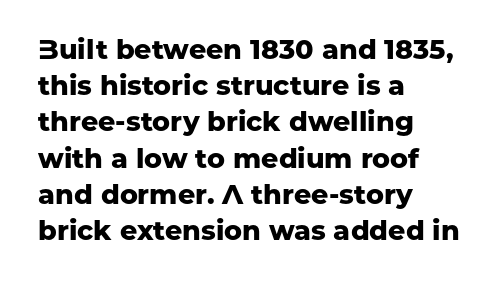
Does the weight exceed regular? Yes, all the way to bold. Inter-character spacing is left at the font's built-in metrics. If you drew a ruler down the left edge, every line would touch it. Only glyphs here, with clear space below each row. This sample keeps an unexceptional amount of space between lines.
